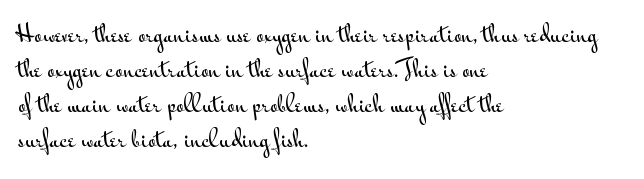
The vertical gap from one line to the next is medium. The ragged edge is on the right, which tells us the setting is flush left. Look at the tracking — it's just the regular setting, nothing added. Only glyphs here, with clear space below each row.
